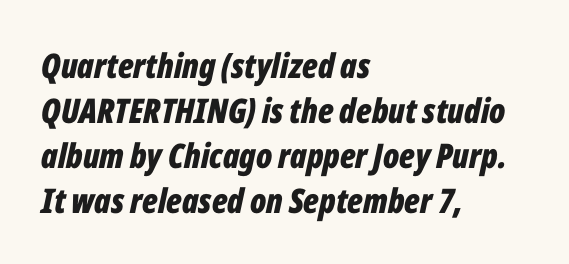
Think of a printed novel: that variable character pitch is what you see here. Weight check: bold — yes, fully. Between one letter and the next there's only the usual sliver of space. The rendering anchors every line to the left-hand side.
